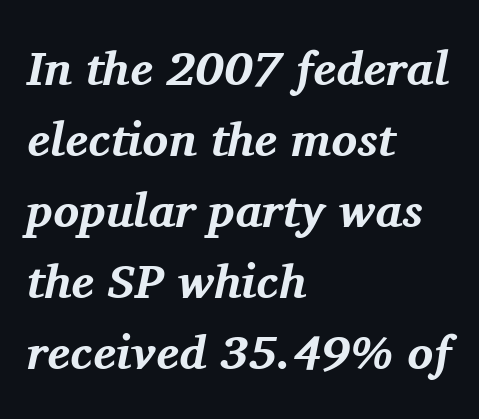
The image shows 48 px bold serif type, italic (leaning right); set left-aligned, normal line spacing (1.48x), normal letter spacing, not underlined; medium stroke contrast and a medium x-height.
